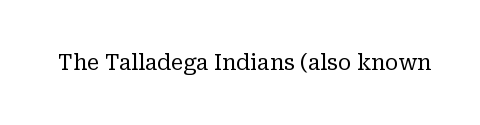
Q: Is the text bold? A: No.
Q: Is the text italic (slanted)? A: No, it is upright.
Q: Is the text underlined? A: No.
Q: Is the spacing between letters normal or unusually wide? A: Normal.
